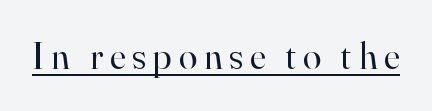
{"serif": "yes", "italic": "no", "bold": "no", "weight": "regular", "width": "normal", "stroke_contrast": "high", "x_height": "small", "monospaced": "no", "underline": "yes", "glyph_px": 37}
